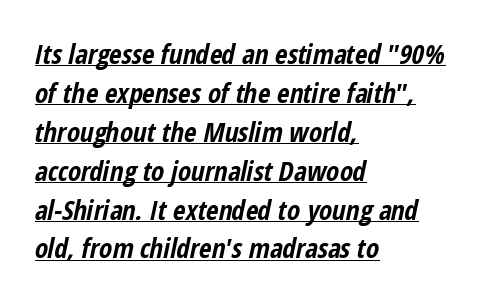
Q: Is the text bold? A: Yes.
Q: Is the text italic (slanted)? A: Yes, it leans right by about 12 degrees.
Q: Is the text underlined? A: Yes.
Q: How is the paragraph aligned? A: Left-aligned.
Q: Is the spacing between letters normal or unusually wide? A: Normal.
Q: Is the spacing between lines tight, normal or loose? A: Normal.
